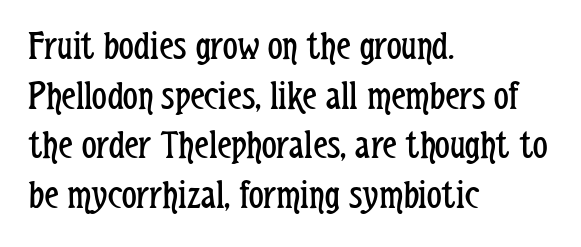
A quiet, ordinary-to-light weight characterises the typeface. Regarding serifs, this sample does without them. The rendering keeps characters at their native spacing. The area under the type is left untouched. Caption: multi-line text, flush left, ragged right.
